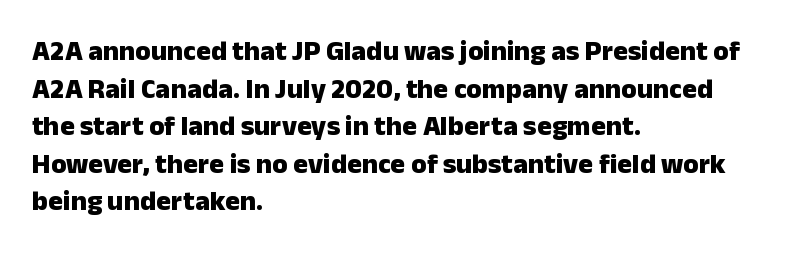
Q: Is the text bold? A: Yes.
Q: Is the text italic (slanted)? A: No, it is upright.
Q: Is the typeface a serif or a sans-serif typeface? A: Sans-serif.
Q: Is the text underlined? A: No.
Q: How is the paragraph aligned? A: Left-aligned.
Q: Is the spacing between letters normal or unusually wide? A: Normal.
Q: Is the spacing between lines tight, normal or loose? A: Normal.
Q: Width (condensed, normal, or wide)? A: Normal.
Q: Stroke contrast? A: Low.
Q: x-height? A: Medium.
Q: Monospaced? A: No.
